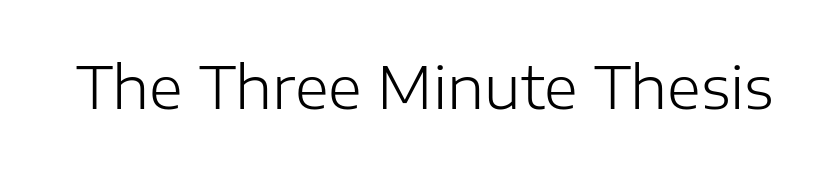
{"serif": "no", "italic": "no", "bold": "no", "weight": "light", "width": "normal", "stroke_contrast": "low", "x_height": "medium", "monospaced": "no", "underline": "no", "letter_spacing": "normal", "letter_spacing_em": 0.0, "glyph_px": 58}
